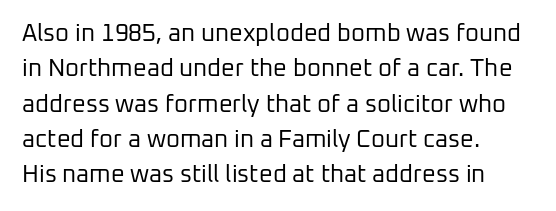
{"italic": "no", "bold": "no", "underline": "no", "align": "left", "line_spacing": "normal", "line_spacing_ratio": 1.47, "letter_spacing": "normal", "letter_spacing_em": 0.0, "glyph_px": 24}
